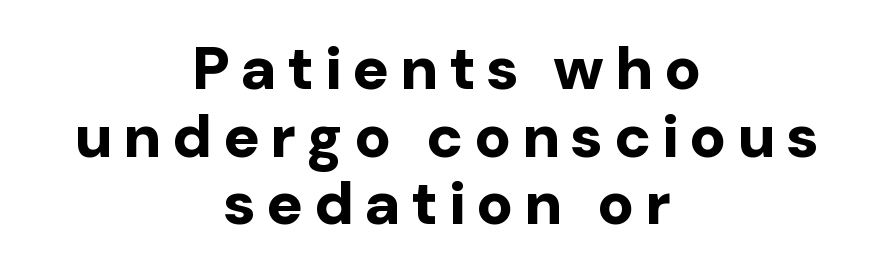
The image shows 61 px bold sans-serif type, upright; set centered, tight line spacing (1.11x), not underlined; low stroke contrast and a medium x-height.
